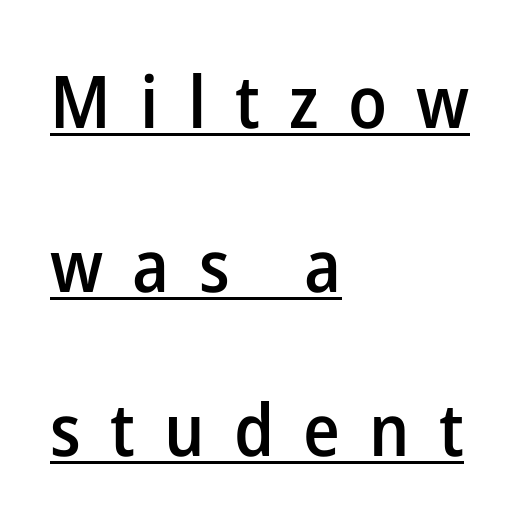
Examine the stroke ends and you'll find no serifs. Students, observe the line beneath the letters — that is underlining. Reading down the block, your eye returns to a fixed left position each line. Line spacing here is loose.
